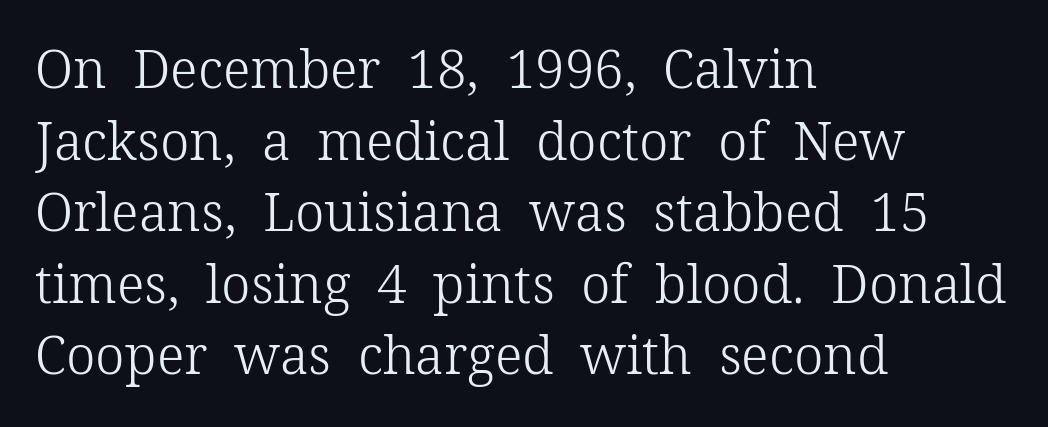
{"serif": "yes", "italic": "no", "bold": "no", "weight": "light", "width": "normal", "stroke_contrast": "low", "x_height": "medium", "monospaced": "no", "underline": "no", "align": "left", "line_spacing": "normal", "line_spacing_ratio": 1.35, "letter_spacing": "normal", "letter_spacing_em": 0.0, "glyph_px": 53}
